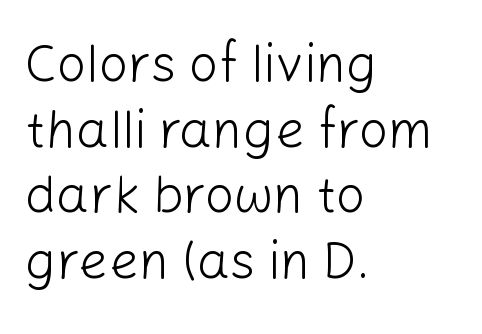
Nobody drew a line under any word here. Do the characters align in a grid? No, the font is proportional. Weight class: somewhere from thin through regular. The vertical gap from one line to the next is medium. Which margin do the lines hug? The left one — the right edge is uneven.
